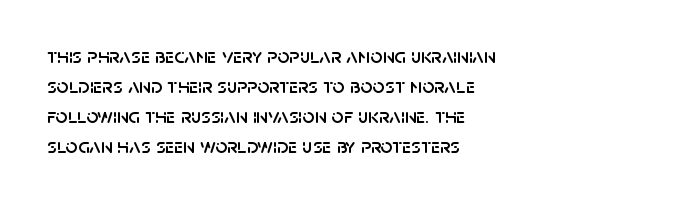
Q: Is the text italic (slanted)? A: No, it is upright.
Q: Is the text underlined? A: No.
Q: How is the paragraph aligned? A: Left-aligned.
Q: Is the spacing between letters normal or unusually wide? A: Normal.
Q: Is the spacing between lines tight, normal or loose? A: Normal.
